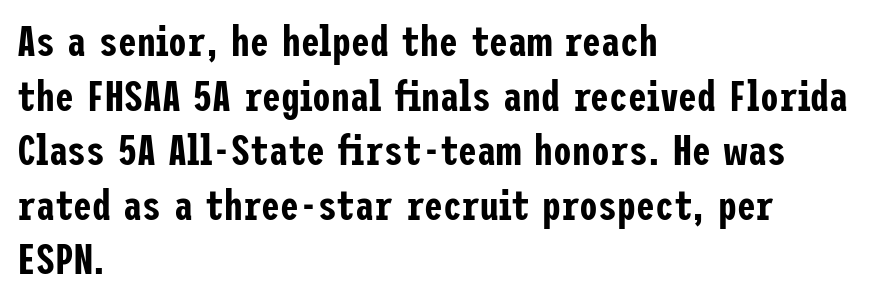
The image shows 42 px condensed sans-serif type, upright; set left-aligned, normal line spacing (1.3x), normal letter spacing, not underlined; low stroke contrast and a medium x-height.
